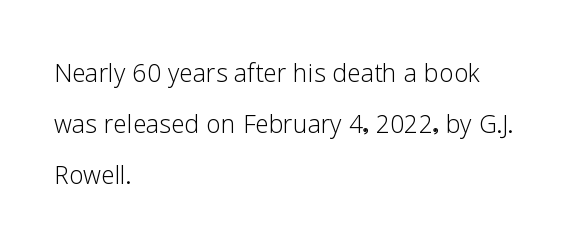
The image shows 33 px light sans-serif type, upright; set left-aligned, normal line spacing (1.54x), normal letter spacing, not underlined; low stroke contrast and a medium x-height.
